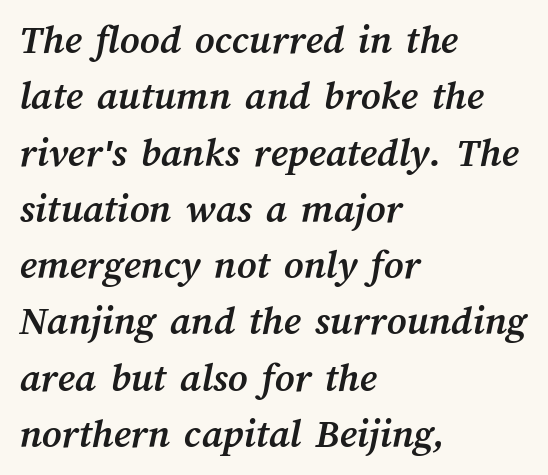
The image shows 42 px semibold type; set left-aligned, normal line spacing (1.34x), normal letter spacing, not underlined; medium stroke contrast and a medium x-height.
